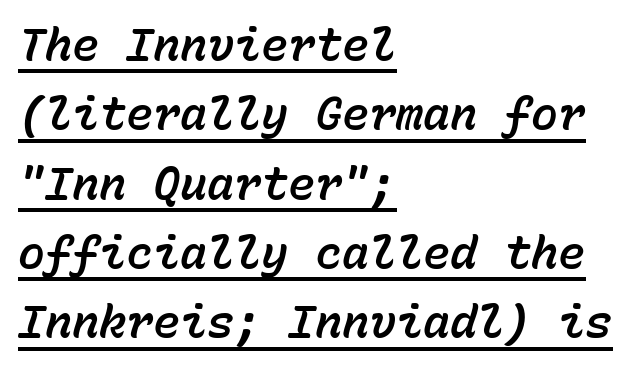
{"italic": "yes", "lean": "right", "slant_degrees": 15, "width": "normal", "stroke_contrast": "low", "x_height": "medium", "monospaced": "yes", "underline": "yes", "align": "left", "line_spacing": "normal", "line_spacing_ratio": 1.54, "letter_spacing": "normal", "letter_spacing_em": 0.0, "glyph_px": 45}
